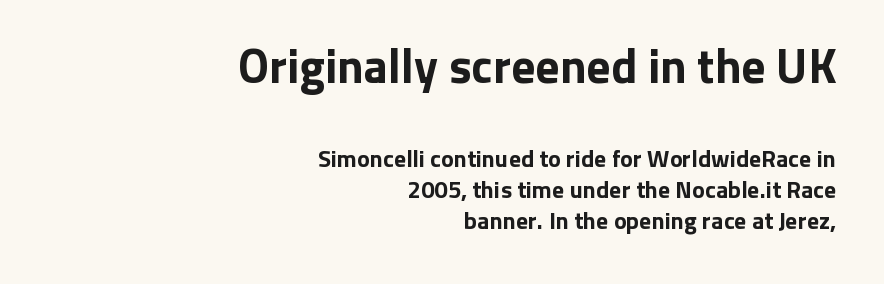
The image shows 48 px bold sans-serif type, upright; set right-aligned, normal line spacing (1.3x), normal letter spacing, not underlined; the first (top) block is 2.0x larger; low stroke contrast and a medium x-height.
